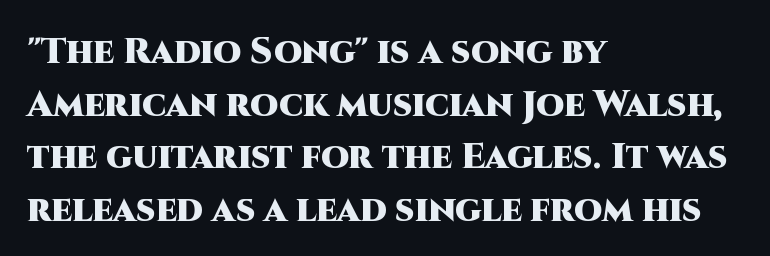
Visually the block forms a straight wall on the left and a jagged coastline on the right. The type is set solid horizontally, with unmodified tracking. A typesetter would call this leading conventional body-copy spacing. Glance below the letters and you will spot only blank space. The characters look thick and weighty, a clear bold.
